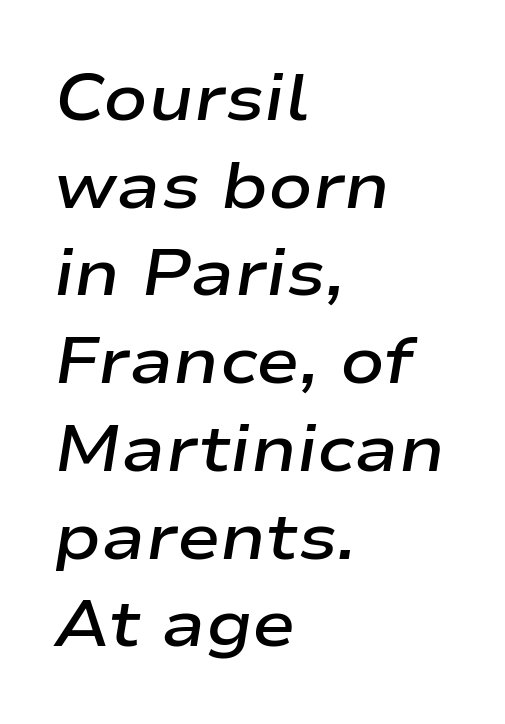
The rendering uses natural spacing where letterforms have individual widths. Emphasis-style slanted type is in use. Standard letterfit; no display-style spreading of the glyphs. One-word summary of the alignment: left.
